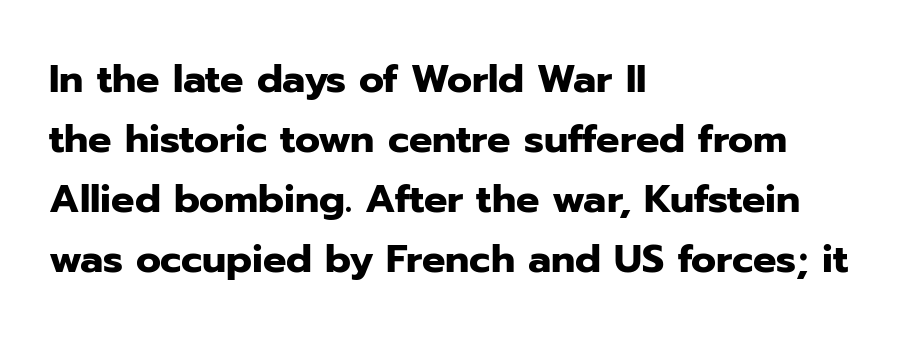
{"serif": "no", "italic": "no", "bold": "yes", "weight": "heavy", "width": "normal", "stroke_contrast": "low", "x_height": "medium", "monospaced": "no", "underline": "no", "align": "left", "line_spacing": "normal", "line_spacing_ratio": 1.54, "letter_spacing": "normal", "letter_spacing_em": 0.0, "glyph_px": 39}
